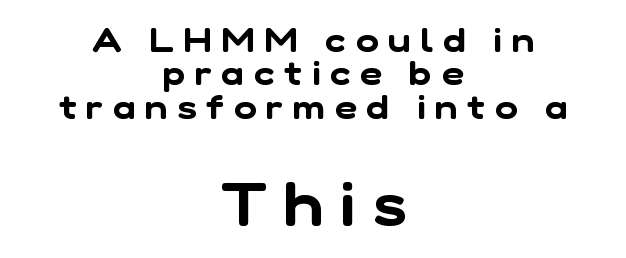
{"serif": "no", "width": "normal", "stroke_contrast": "low", "x_height": "medium", "monospaced": "no", "underline": "no", "align": "center", "line_spacing": "tight", "line_spacing_ratio": 0.98, "letter_spacing": "wide", "letter_spacing_em": 0.29, "larger_block": "second", "size_ratio": 1.76, "glyph_px": 60}
